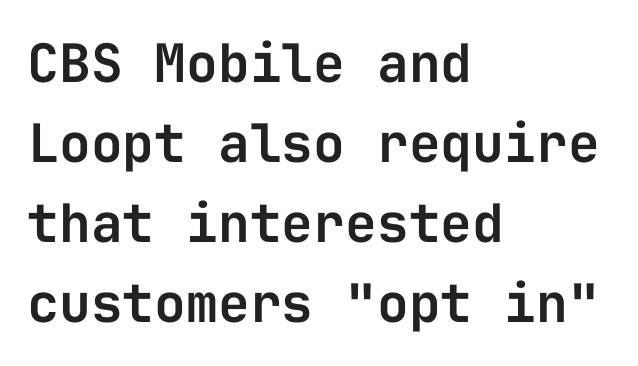
The image shows 53 px sans-serif type, upright, monospaced; set left-aligned, normal line spacing (1.51x), normal letter spacing, not underlined; low stroke contrast and a medium x-height.
